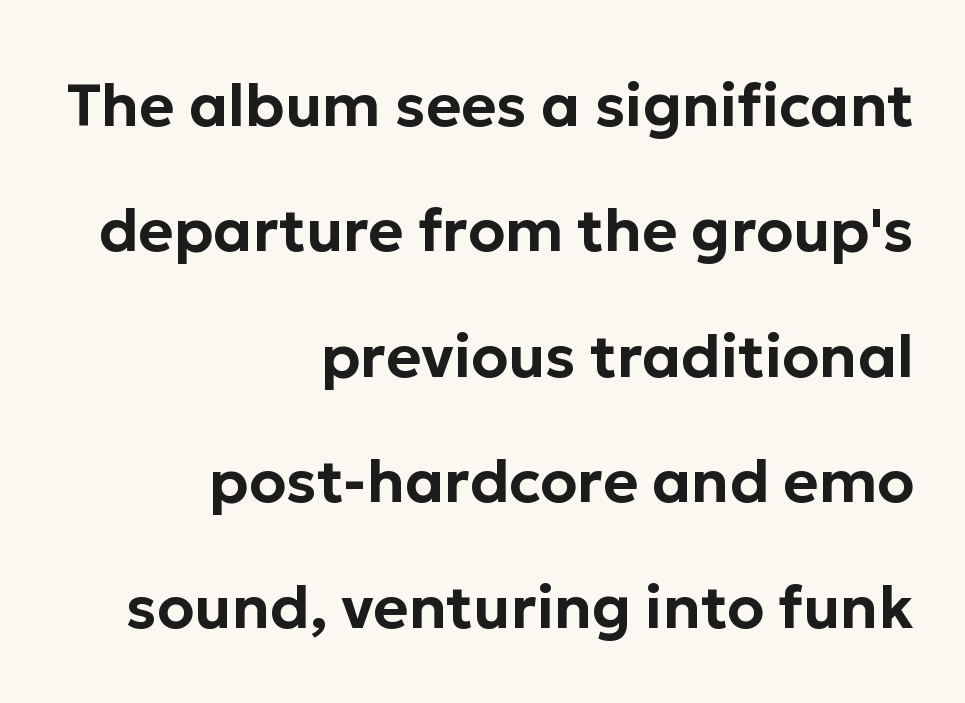
{"serif": "no", "italic": "no", "width": "normal", "stroke_contrast": "low", "x_height": "medium", "monospaced": "no", "underline": "no", "align": "right", "line_spacing": "loose", "line_spacing_ratio": 2.09, "letter_spacing": "normal", "letter_spacing_em": 0.0, "glyph_px": 60}
